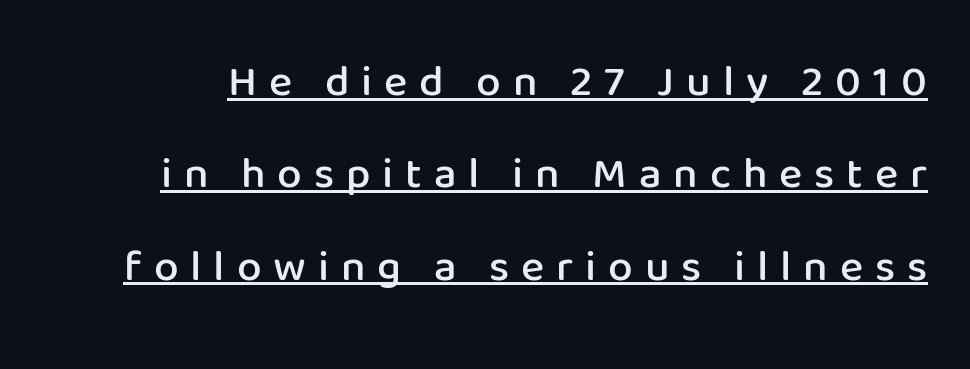
{"serif": "no", "italic": "no", "bold": "semi", "weight": "semibold", "width": "normal", "stroke_contrast": "low", "x_height": "medium", "monospaced": "no", "underline": "yes", "line_spacing": "loose", "line_spacing_ratio": 2.1, "letter_spacing": "wide", "letter_spacing_em": 0.27, "glyph_px": 44}
